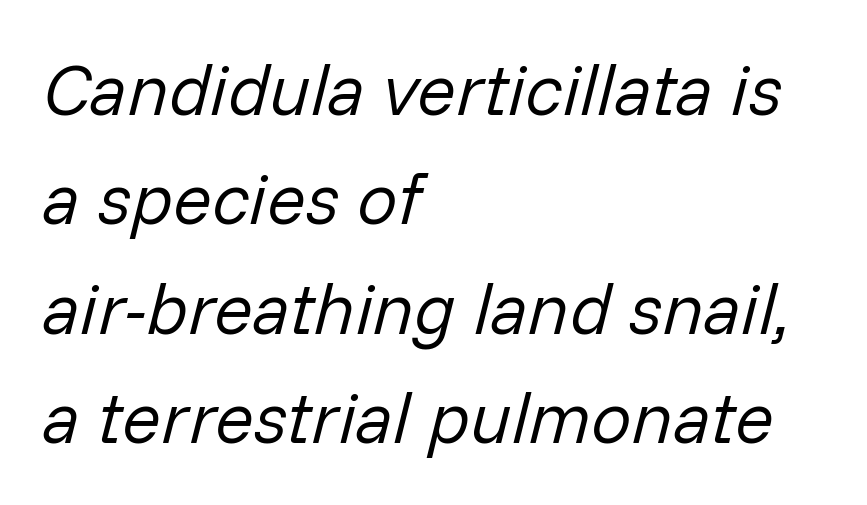
Q: Is the text bold? A: No.
Q: Is the text italic (slanted)? A: Yes, it leans right by about 14 degrees.
Q: Is the text underlined? A: No.
Q: How is the paragraph aligned? A: Left-aligned.
Q: Is the spacing between letters normal or unusually wide? A: Normal.
Q: Is the spacing between lines tight, normal or loose? A: Normal.
Q: Width (condensed, normal, or wide)? A: Normal.
Q: Stroke contrast? A: Low.
Q: x-height? A: Medium.
Q: Monospaced? A: No.
